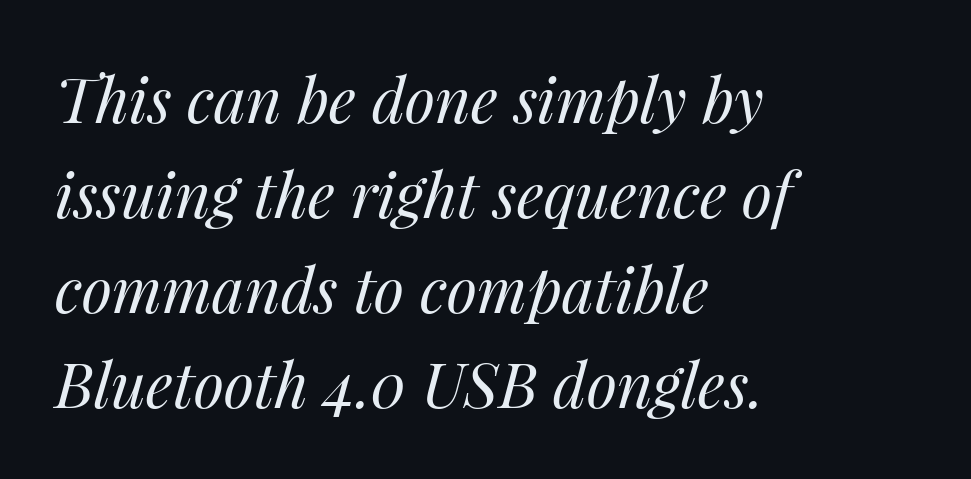
The image shows 62 px regular-weight type, italic (leaning right); set left-aligned, normal line spacing (1.53x), normal letter spacing, not underlined; medium stroke contrast and a medium x-height.
